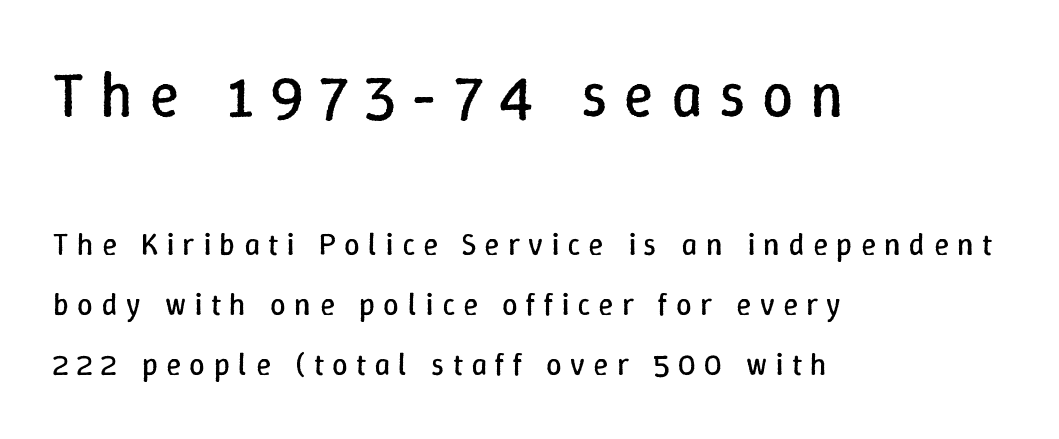
The font's upright variant was chosen for this text. These lines have a slow, spaced-out rhythm from letter to letter. Each letter keeps its own natural width here, so spacing adapts to shape. A quiet, ordinary-to-light weight characterises the typeface. Plain, unruled lines of type.
